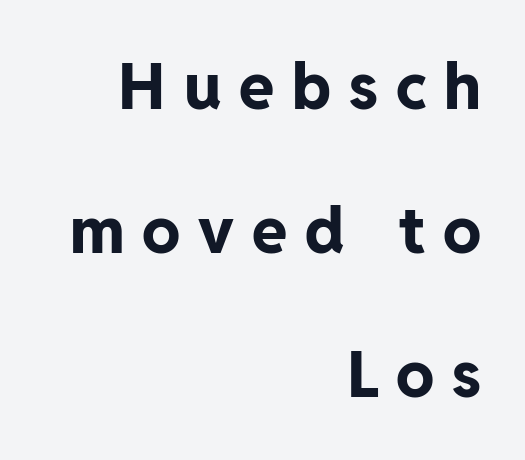
Q: Is the text bold? A: Yes.
Q: Is the text italic (slanted)? A: No, it is upright.
Q: Is the typeface a serif or a sans-serif typeface? A: Sans-serif.
Q: Is the text underlined? A: No.
Q: How is the paragraph aligned? A: Right-aligned.
Q: Is the spacing between letters normal or unusually wide? A: Unusually wide.
Q: Is the spacing between lines tight, normal or loose? A: Loose.
Q: Width (condensed, normal, or wide)? A: Normal.
Q: Stroke contrast? A: Low.
Q: x-height? A: Medium.
Q: Monospaced? A: No.
